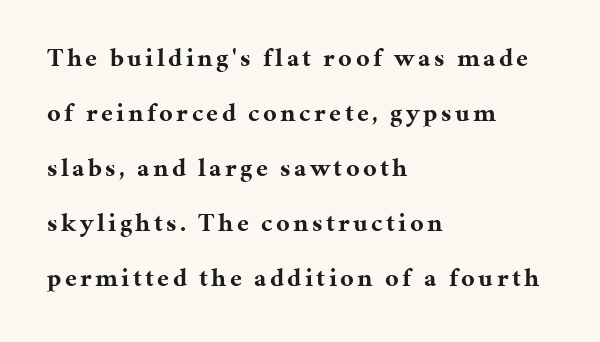
The image shows 26 px bold type, upright; set left-aligned, loose line spacing (2.12x), not underlined.
